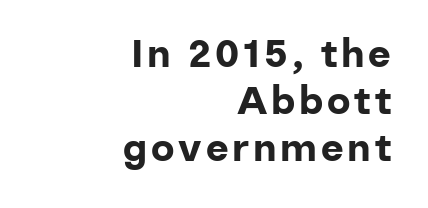
Bold? Absolutely — the strokes are thick and heavy. Vertical strokes here are truly vertical. This sample is right-justified, so line beginnings fall wherever the words allow. This sample has the flowing, uneven cadence of proportional lettering. The face used here is a sans, in the tradition of grotesques and geometrics.
